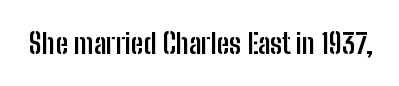
The image shows 28 px semibold, condensed sans-serif type, upright; set normal letter spacing, not underlined; low stroke contrast and a medium x-height.
